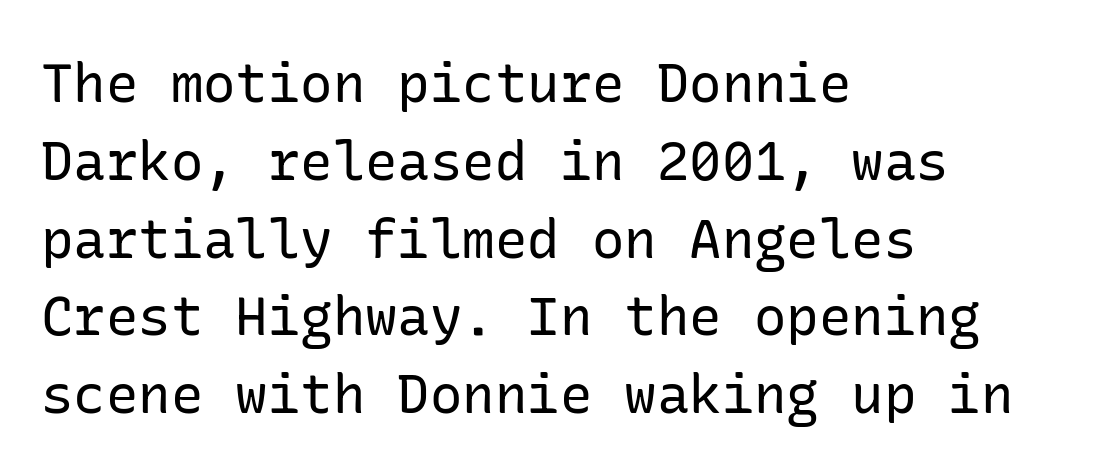
Q: Is the text bold? A: No.
Q: Is the text italic (slanted)? A: No, it is upright.
Q: Is the typeface a serif or a sans-serif typeface? A: Sans-serif.
Q: Is the text underlined? A: No.
Q: How is the paragraph aligned? A: Left-aligned.
Q: Is the spacing between letters normal or unusually wide? A: Normal.
Q: Is the spacing between lines tight, normal or loose? A: Normal.
Q: Width (condensed, normal, or wide)? A: Normal.
Q: Stroke contrast? A: Low.
Q: x-height? A: Medium.
